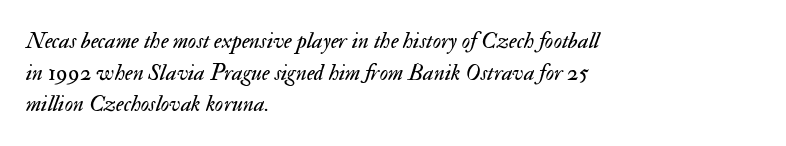
{"italic": "yes", "lean": "right", "slant_degrees": 17, "bold": "no", "underline": "no", "align": "left", "line_spacing": "normal", "line_spacing_ratio": 1.38, "letter_spacing": "normal", "letter_spacing_em": 0.0, "glyph_px": 23}
